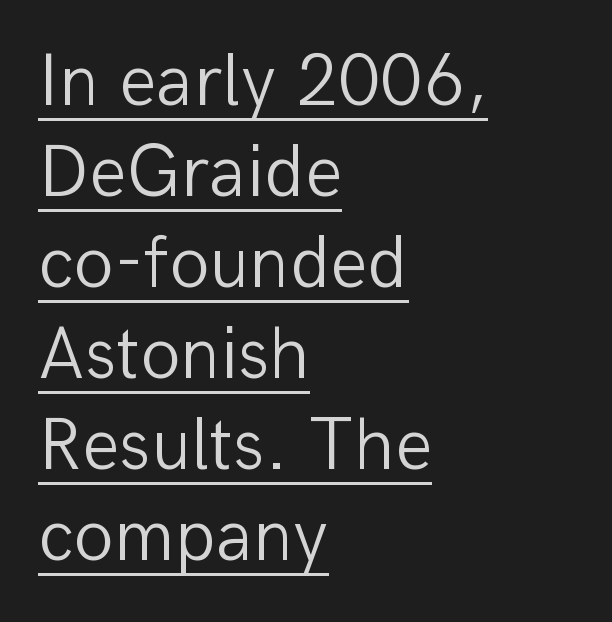
{"serif": "no", "italic": "no", "bold": "no", "weight": "light", "width": "normal", "stroke_contrast": "low", "x_height": "medium", "monospaced": "no", "underline": "yes", "align": "left", "line_spacing_ratio": 1.23, "letter_spacing": "normal", "letter_spacing_em": 0.0, "glyph_px": 74}
